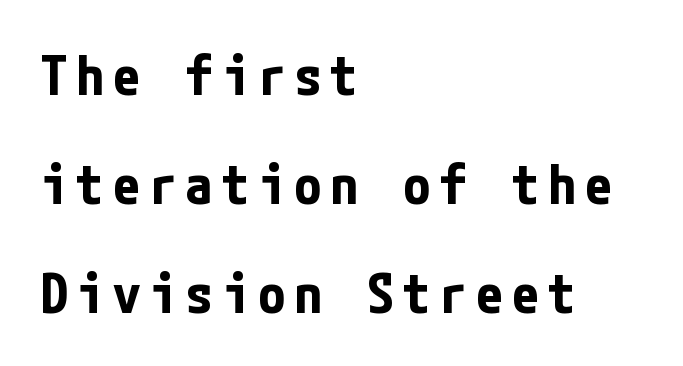
A sans-serif font was chosen for this passage. Summary of weight: heavy, a full bold. In CSS terms this would be text-align: left. Regarding leading, the lines here are spaced well apart. Clear beneath every line of the passage. This is roman type, the default non-slanted kind.
